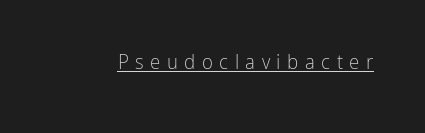
{"italic": "no", "bold": "no", "underline": "yes", "letter_spacing": "wide", "letter_spacing_em": 0.31, "glyph_px": 21}
